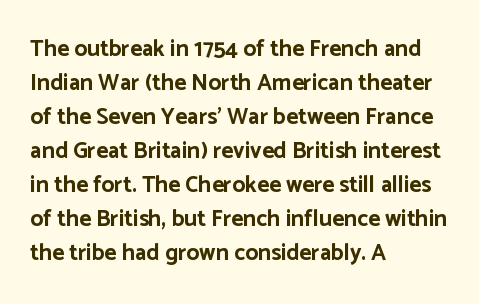
The strip under each line holds only bare page. How are the letters spaced? Ordinarily, with no added tracking. Line spacing here is normal. This rendering uses left alignment, leaving the right contour irregular. When letters stand straight like this, we call the style roman or upright. The rendering uses a bold face; every stroke is thick and dark.
